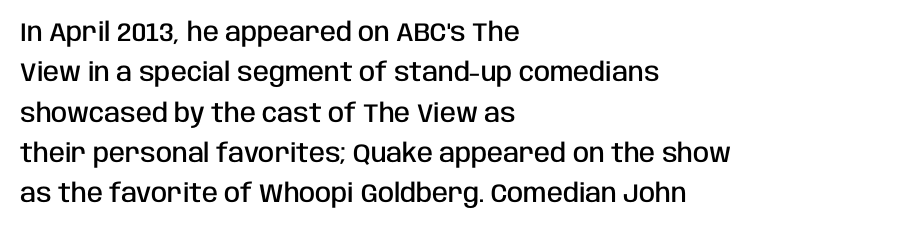
Posture: vertical. No word sits above an underline. Its strokes are somewhat broadened, the hallmark of semibold type. How are the letters spaced? Ordinarily, with no added tracking.
